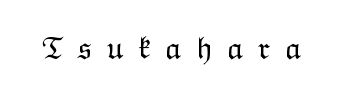
Q: Is the text bold? A: No.
Q: Is the text italic (slanted)? A: No, it is upright.
Q: Is the text underlined? A: No.
Q: Is the spacing between letters normal or unusually wide? A: Unusually wide.
Q: Width (condensed, normal, or wide)? A: Normal.
Q: Stroke contrast? A: Low.
Q: x-height? A: Medium.
Q: Monospaced? A: No.
